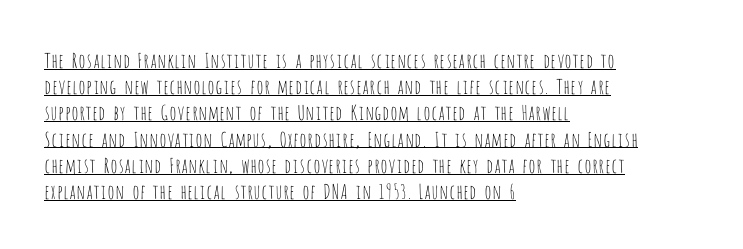
This rendering leaves character spacing at its baseline value. The space between consecutive lines is moderate. Caption: lettering with a line underneath. Caption: face not bold, strokes unweighted.
